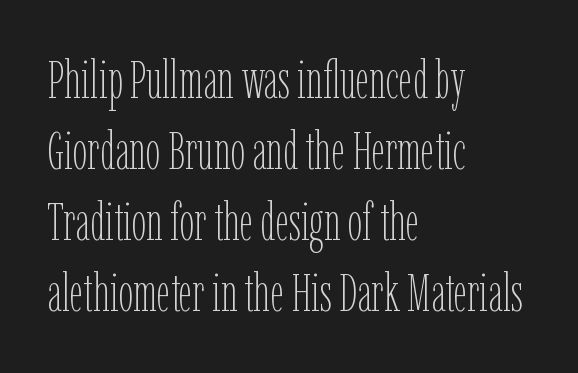
The image shows 53 px thin, condensed type, upright; set left-aligned, normal line spacing (1.34x), normal letter spacing, not underlined; low stroke contrast and a medium x-height.
